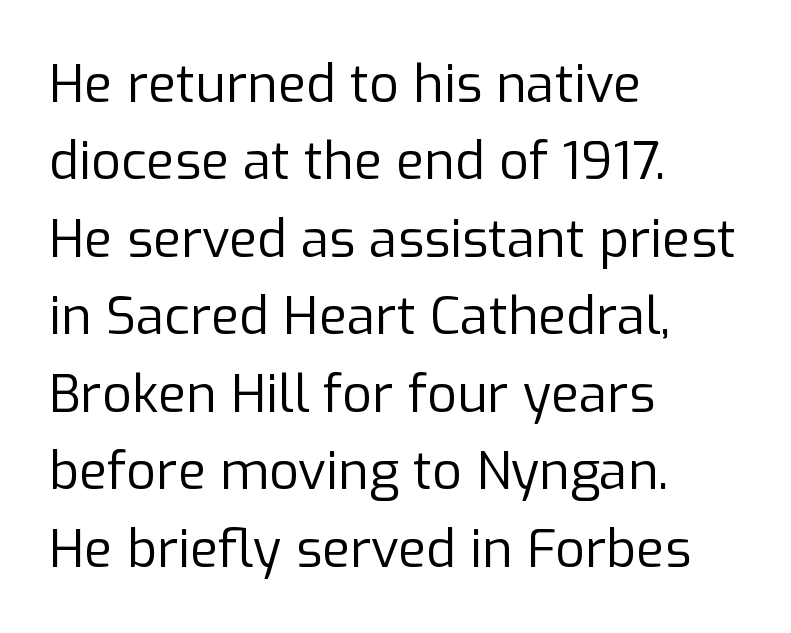
The image shows 52 px regular-weight sans-serif type, upright; set left-aligned, normal line spacing (1.49x), normal letter spacing, not underlined; low stroke contrast and a medium x-height.
